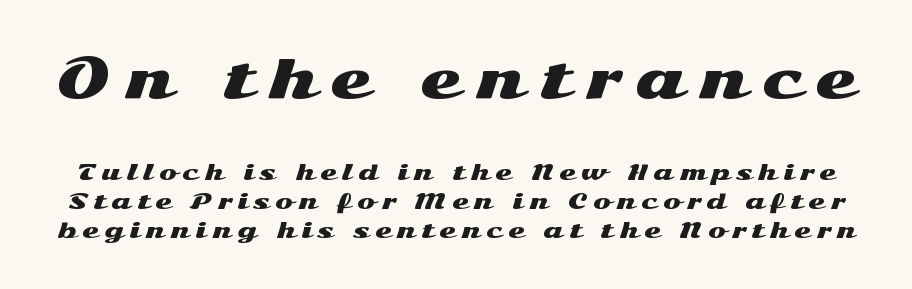
{"serif": "no", "width": "wide", "stroke_contrast": "medium", "x_height": "medium", "monospaced": "no", "underline": "no", "line_spacing": "normal", "line_spacing_ratio": 1.36, "letter_spacing": "wide", "letter_spacing_em": 0.28, "larger_block": "first", "size_ratio": 2.52, "glyph_px": 53}
